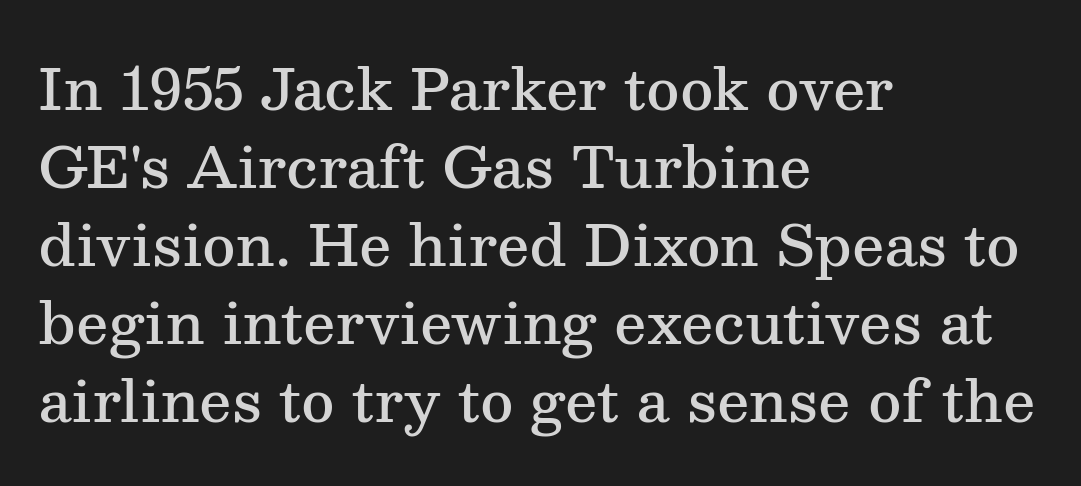
Q: Is the text bold? A: Semi-bold.
Q: Is the text italic (slanted)? A: No, it is upright.
Q: Is the typeface a serif or a sans-serif typeface? A: Serif.
Q: Is the text underlined? A: No.
Q: How is the paragraph aligned? A: Left-aligned.
Q: Is the spacing between letters normal or unusually wide? A: Normal.
Q: Is the spacing between lines tight, normal or loose? A: Normal.
Q: Width (condensed, normal, or wide)? A: Normal.
Q: Stroke contrast? A: Medium.
Q: x-height? A: Medium.
Q: Monospaced? A: No.
